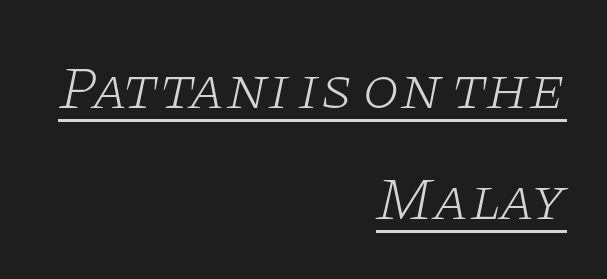
{"serif": "yes", "italic": "yes", "lean": "right", "slant_degrees": 11, "bold": "no", "weight": "light", "width": "wide", "stroke_contrast": "low", "x_height": "large", "monospaced": "no", "underline": "yes", "align": "right", "line_spacing_ratio": 1.85, "letter_spacing": "normal", "letter_spacing_em": 0.0, "glyph_px": 60}
